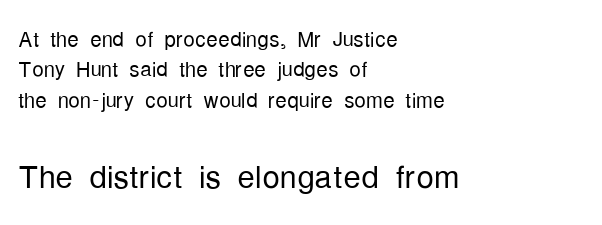
{"serif": "no", "italic": "no", "bold": "no", "weight": "light", "width": "condensed", "stroke_contrast": "low", "x_height": "medium", "monospaced": "no", "underline": "no", "align": "left", "line_spacing": "tight", "line_spacing_ratio": 1.05, "letter_spacing": "normal", "letter_spacing_em": 0.0, "larger_block": "second", "size_ratio": 1.52, "glyph_px": 44}
